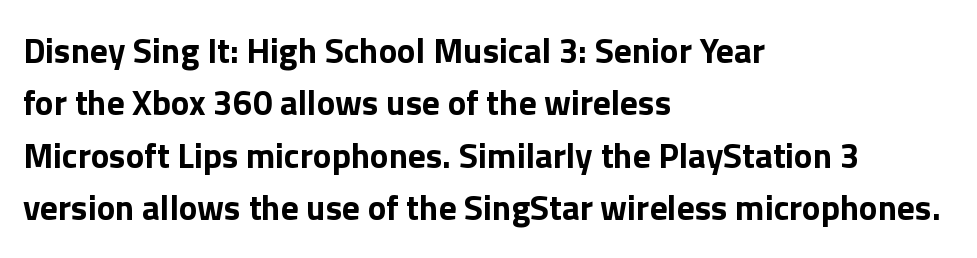
Q: Is the text bold? A: Yes.
Q: Is the text italic (slanted)? A: No, it is upright.
Q: Is the typeface a serif or a sans-serif typeface? A: Sans-serif.
Q: Is the text underlined? A: No.
Q: How is the paragraph aligned? A: Left-aligned.
Q: Is the spacing between letters normal or unusually wide? A: Normal.
Q: Is the spacing between lines tight, normal or loose? A: Normal.
Q: Width (condensed, normal, or wide)? A: Normal.
Q: Stroke contrast? A: Low.
Q: x-height? A: Medium.
Q: Monospaced? A: No.
